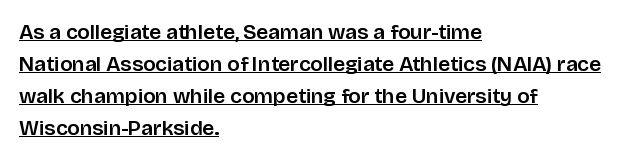
Q: Is the text italic (slanted)? A: No, it is upright.
Q: Is the text underlined? A: Yes.
Q: How is the paragraph aligned? A: Left-aligned.
Q: Is the spacing between letters normal or unusually wide? A: Normal.
Q: Is the spacing between lines tight, normal or loose? A: Normal.
